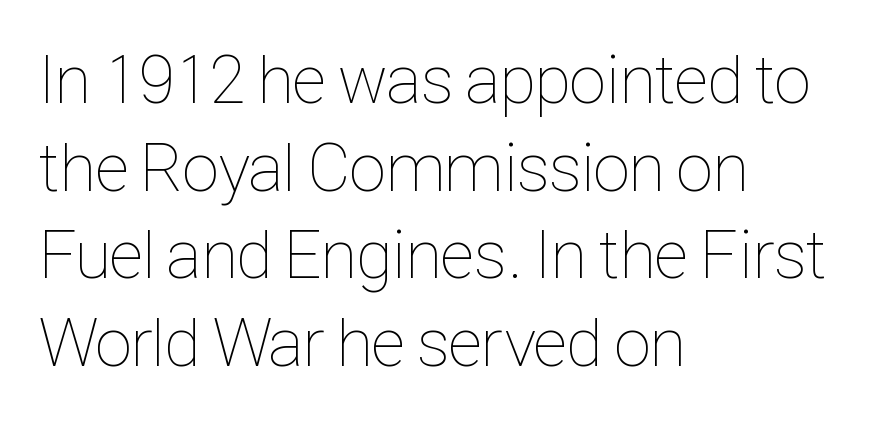
{"italic": "no", "bold": "no", "weight": "thin", "width": "condensed", "stroke_contrast": "low", "x_height": "medium", "monospaced": "no", "underline": "no", "align": "left", "line_spacing": "normal", "line_spacing_ratio": 1.29, "letter_spacing": "normal", "letter_spacing_em": 0.0, "glyph_px": 68}
